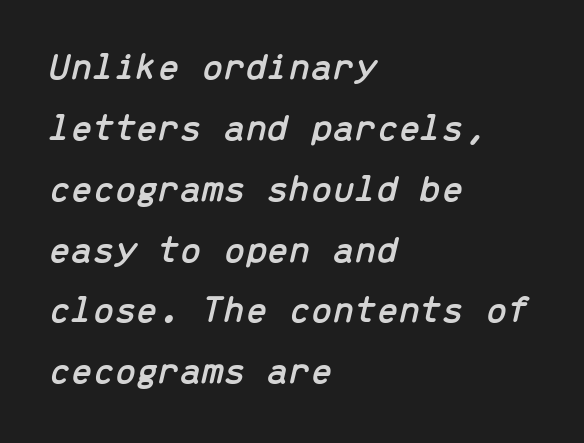
The letterforms sit shoulder to shoulder at normal distance. Lines of text with bare space underneath. These lines sit exactly where default settings would place them. The letters march in equal steps, a hallmark of fixed-pitch type. Designer's note — italics engaged.
